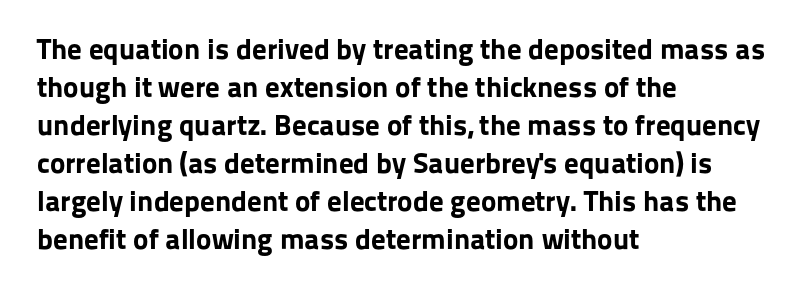
Alignment: flush left. Does extra space separate the letters? No, they use regular spacing. Varying glyph widths throughout — classic text-font behaviour. One glance says typical: line gaps are just what's usual. Descender tails drop into unmarked territory. It's the straight-up-and-down kind of type.
